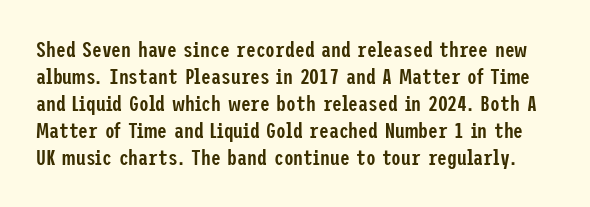
{"italic": "no", "bold": "semi", "underline": "no", "line_spacing_ratio": 1.23, "letter_spacing": "normal", "letter_spacing_em": 0.0, "glyph_px": 22}
